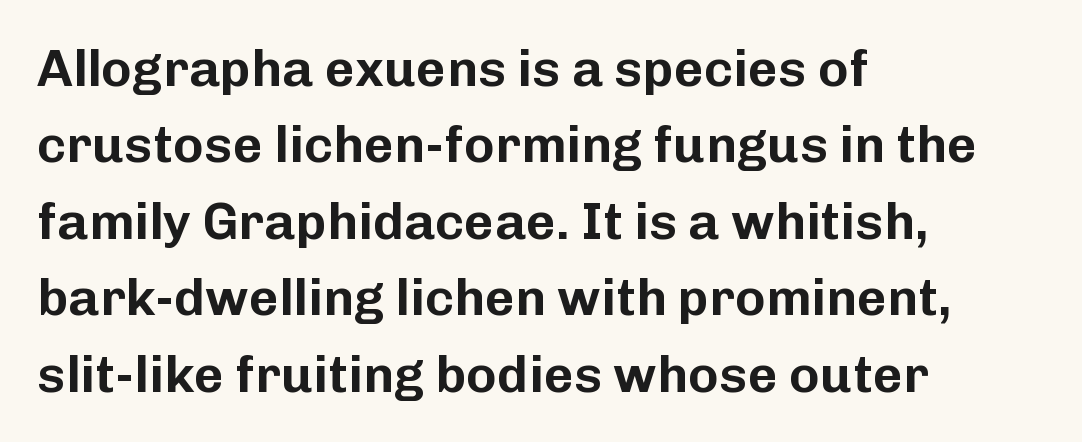
To sum up the face: it is a sans, with no serifs. Rows of type keep a routine distance in the vertical direction. The type sits square on the baseline with zero lean. This sample has the flowing, uneven cadence of proportional lettering. This rendering leaves character spacing at its baseline value.
